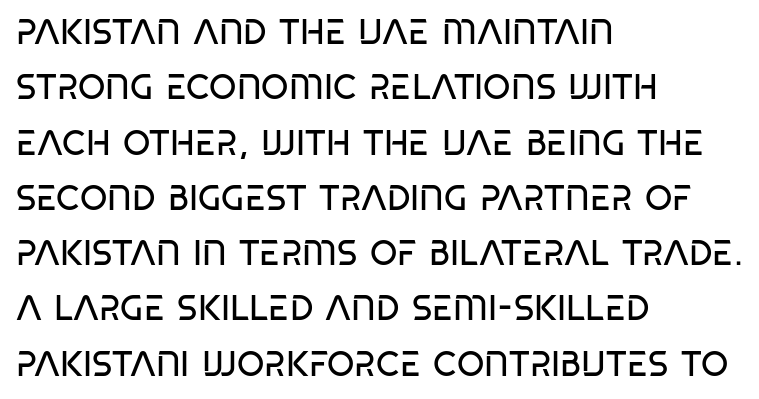
The image shows 35 px regular-weight, condensed sans-serif type, upright; set left-aligned, normal line spacing (1.58x), normal letter spacing, not underlined; low stroke contrast and a large x-height.
